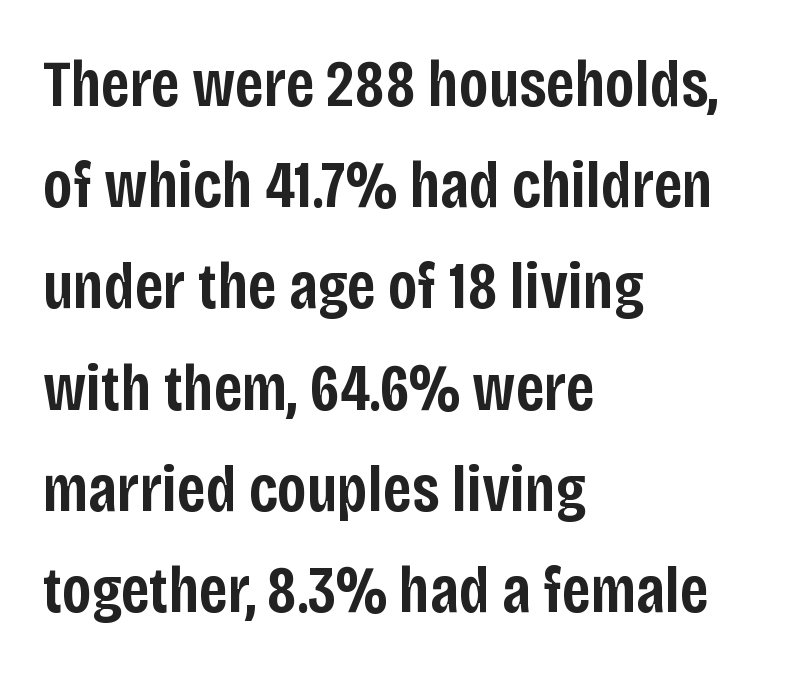
The image shows 67 px semibold, condensed sans-serif type, upright; set left-aligned, normal line spacing (1.51x), normal letter spacing, not underlined; low stroke contrast and a large x-height.
